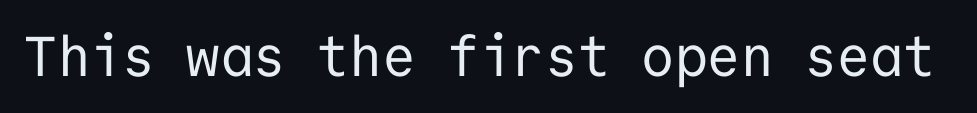
{"serif": "no", "italic": "no", "bold": "no", "weight": "regular", "width": "normal", "stroke_contrast": "low", "x_height": "medium", "monospaced": "yes", "underline": "no", "letter_spacing": "normal", "letter_spacing_em": 0.0, "glyph_px": 56}
